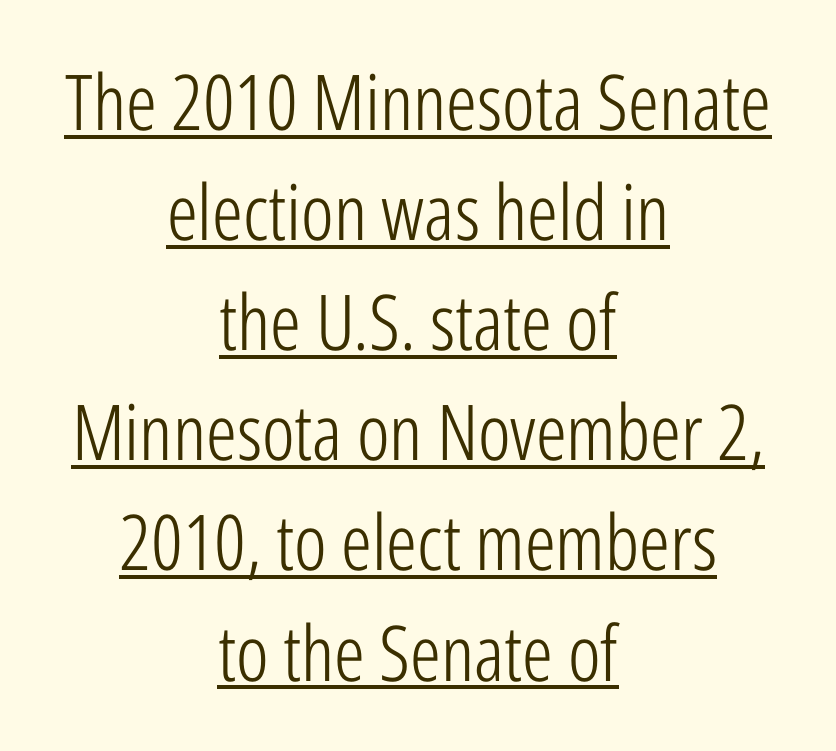
{"serif": "no", "italic": "no", "bold": "no", "weight": "light", "width": "condensed", "stroke_contrast": "low", "x_height": "medium", "monospaced": "no", "underline": "yes", "align": "center", "line_spacing": "normal", "line_spacing_ratio": 1.43, "letter_spacing": "normal", "letter_spacing_em": 0.0, "glyph_px": 77}
